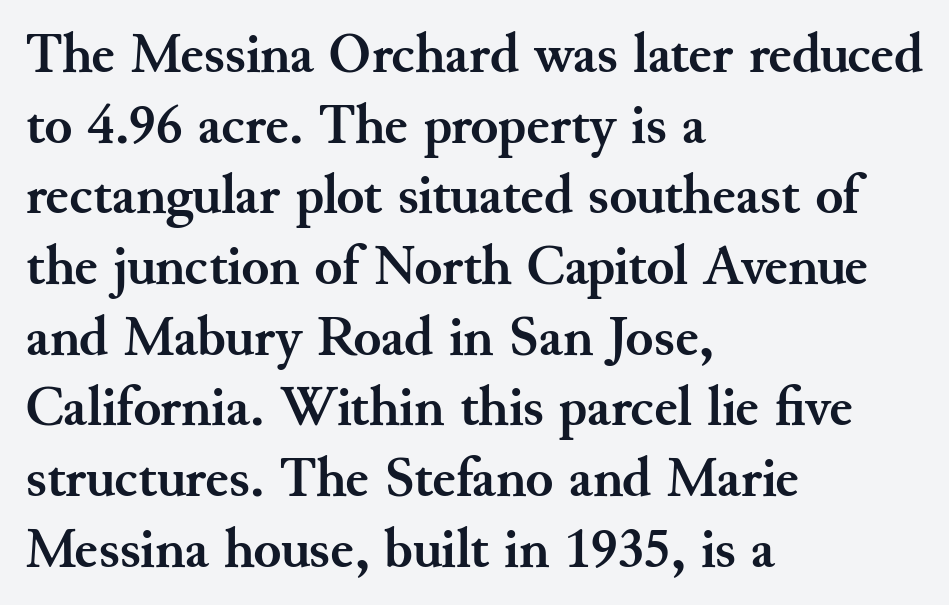
{"serif": "yes", "italic": "no", "bold": "yes", "weight": "semibold", "width": "normal", "stroke_contrast": "medium", "x_height": "small", "monospaced": "no", "underline": "no", "align": "left", "line_spacing_ratio": 1.24, "letter_spacing": "normal", "letter_spacing_em": 0.0, "glyph_px": 57}
